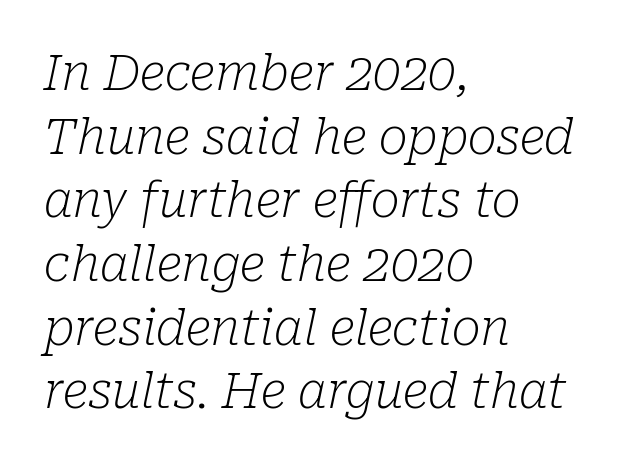
{"serif": "yes", "italic": "yes", "lean": "right", "slant_degrees": 10, "bold": "no", "weight": "light", "width": "normal", "stroke_contrast": "low", "x_height": "medium", "monospaced": "no", "underline": "no", "align": "left", "line_spacing": "normal", "line_spacing_ratio": 1.3, "letter_spacing": "normal", "letter_spacing_em": 0.0, "glyph_px": 49}
